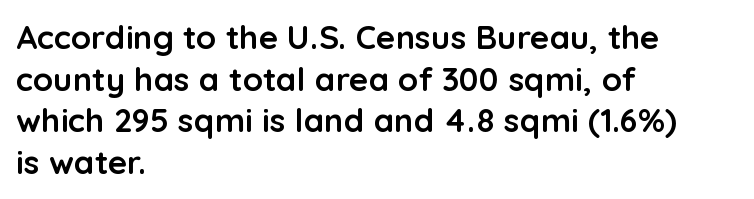
The image shows 33 px semibold sans-serif type, upright; set left-aligned, normal line spacing (1.26x), normal letter spacing, not underlined; low stroke contrast and a medium x-height.
